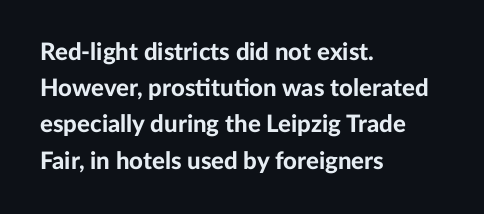
{"italic": "no", "bold": "yes", "underline": "no", "align": "left", "line_spacing": "normal", "line_spacing_ratio": 1.51, "letter_spacing": "normal", "letter_spacing_em": 0.0, "glyph_px": 24}
